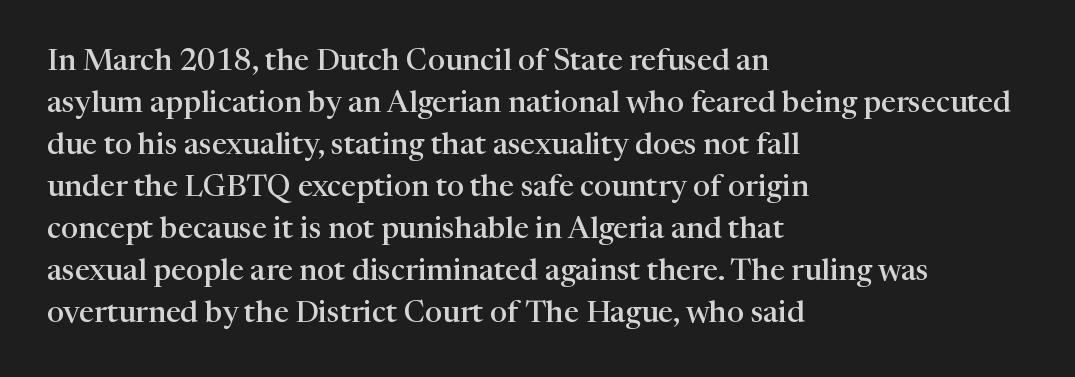
{"serif": "yes", "italic": "no", "bold": "semi", "weight": "semibold", "width": "normal", "stroke_contrast": "high", "x_height": "medium", "monospaced": "no", "underline": "no", "align": "left", "line_spacing": "normal", "line_spacing_ratio": 1.4, "letter_spacing": "normal", "letter_spacing_em": 0.0, "glyph_px": 30}
